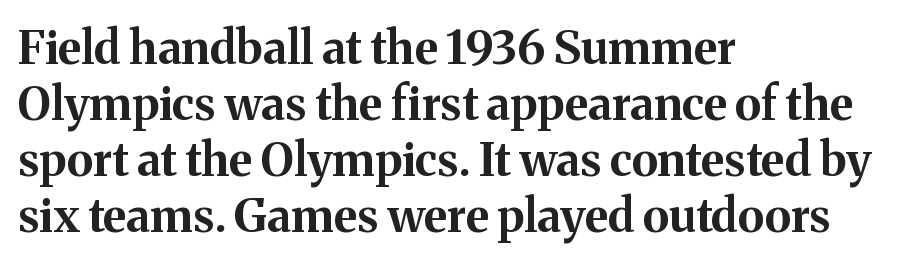
The image shows 46 px bold serif type, upright; set left-aligned, line spacing 1.22x, normal letter spacing, not underlined; medium stroke contrast and a medium x-height.
